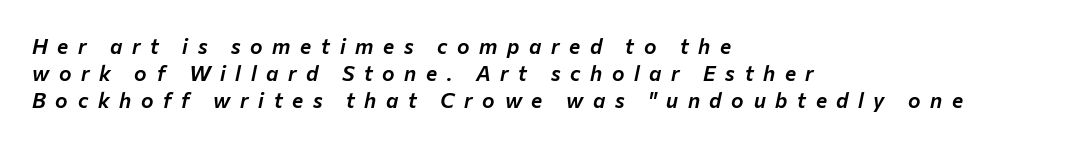
The image shows 21 px text type, italic (leaning right); set left-aligned, normal line spacing (1.28x), unusually wide letter spacing (+0.46 em), not underlined.
